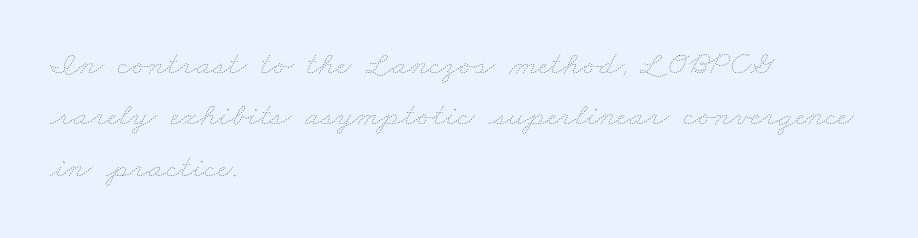
Alignment: flush left. Regular leading. Compared with a typical body face, this is equally light or lighter still. The rendering uses natural spacing where letterforms have individual widths.
